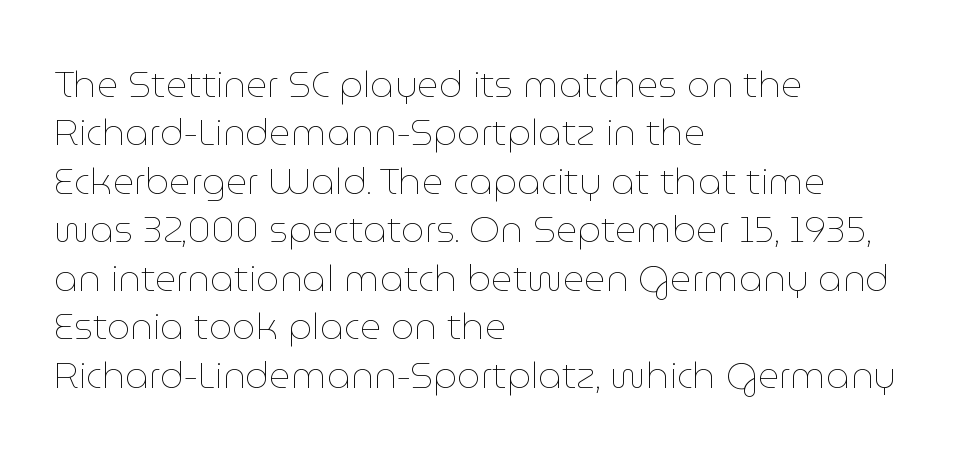
{"italic": "no", "bold": "no", "weight": "thin", "width": "normal", "stroke_contrast": "low", "x_height": "medium", "monospaced": "no", "underline": "no", "align": "left", "line_spacing": "normal", "line_spacing_ratio": 1.31, "letter_spacing": "normal", "letter_spacing_em": 0.0, "glyph_px": 37}
